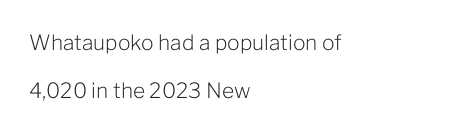
The image shows 21 px text type, upright; set left-aligned, loose line spacing (2.27x), normal letter spacing, not underlined.
